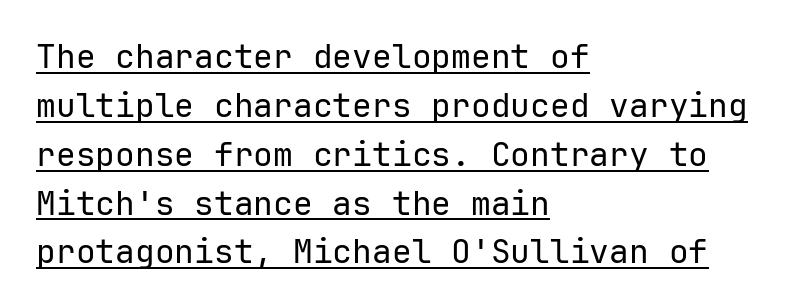
The image shows 33 px regular-weight sans-serif type, upright; set left-aligned, normal line spacing (1.48x), normal letter spacing, underlined; low stroke contrast and a medium x-height.
